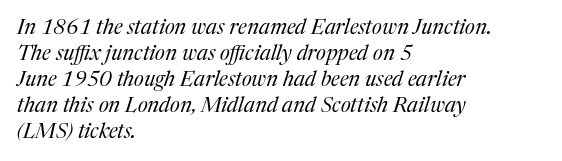
The image shows 21 px text type, italic (leaning right); set left-aligned, line spacing 1.24x, normal letter spacing, not underlined.
